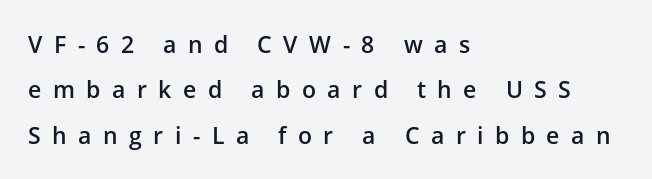
Q: Is the text bold? A: Semi-bold.
Q: Is the text italic (slanted)? A: No, it is upright.
Q: Is the text underlined? A: No.
Q: How is the paragraph aligned? A: Left-aligned.
Q: Is the spacing between letters normal or unusually wide? A: Unusually wide.
Q: Is the spacing between lines tight, normal or loose? A: Loose.
